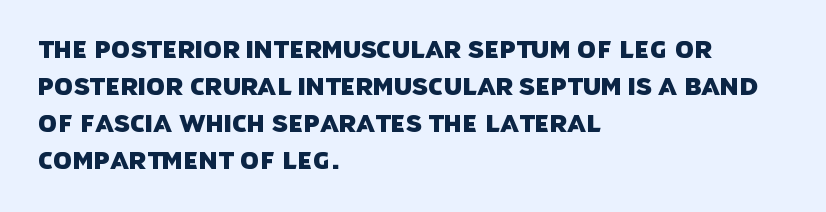
Q: Is the text underlined? A: No.
Q: How is the paragraph aligned? A: Left-aligned.
Q: Is the spacing between letters normal or unusually wide? A: Normal.
Q: Is the spacing between lines tight, normal or loose? A: Normal.
